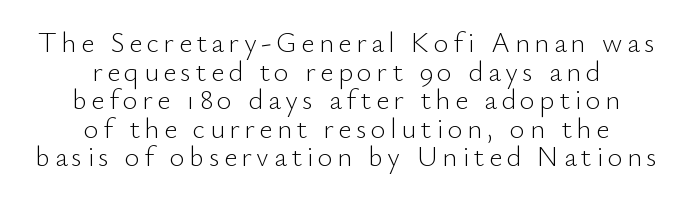
Q: Is the text bold? A: No.
Q: Is the text italic (slanted)? A: No, it is upright.
Q: Is the typeface a serif or a sans-serif typeface? A: Sans-serif.
Q: Is the text underlined? A: No.
Q: How is the paragraph aligned? A: Centered.
Q: Is the spacing between lines tight, normal or loose? A: Tight.
Q: Width (condensed, normal, or wide)? A: Normal.
Q: Stroke contrast? A: Low.
Q: x-height? A: Small.
Q: Monospaced? A: No.
